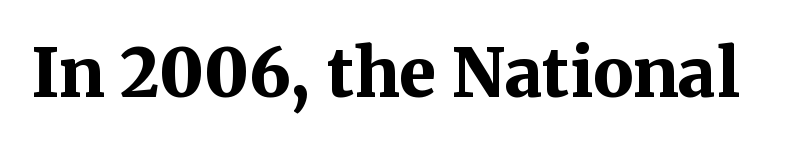
These words are printed bold, with thick strokes throughout. The line texture is even and compact thanks to regular tracking. Proportional: the letters do not fall into vertical columns. Ascenders rise straight up at ninety degrees. Small tapered or slab feet sit at the stroke ends, so this counts as serif. Unmarked baselines from the first word to the last.
